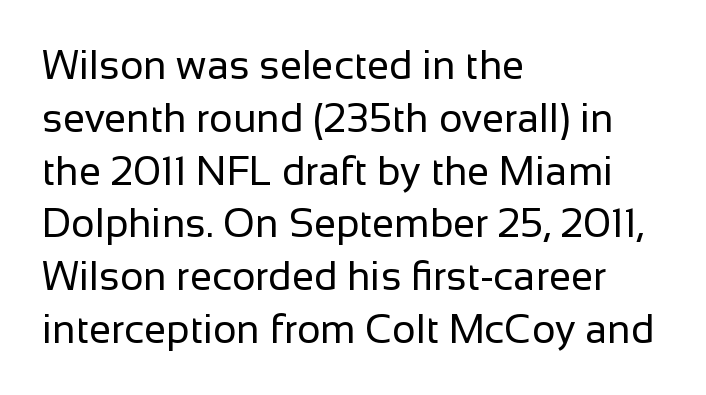
The image shows 40 px regular-weight sans-serif type, upright; set left-aligned, normal line spacing (1.32x), normal letter spacing, not underlined; low stroke contrast and a medium x-height.
